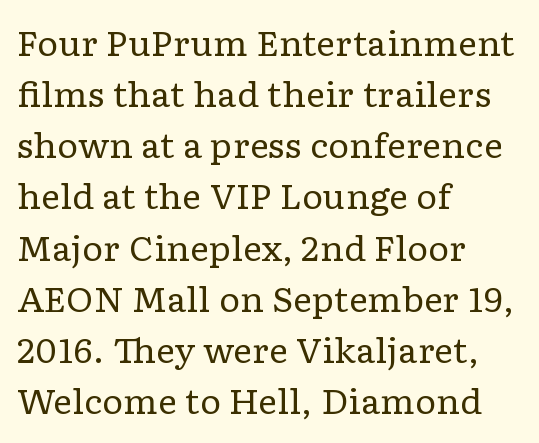
The letters advance in unequal steps, a hallmark of proportional type. The vertical gap from one line to the next is medium. A classic flush-left, rag-right setting is used for this passage. A quiet, ordinary-to-light weight characterises the typeface. Anything drawn beneath the words? Only blank space. Tracking value appears to be zero — textbook default spacing.
